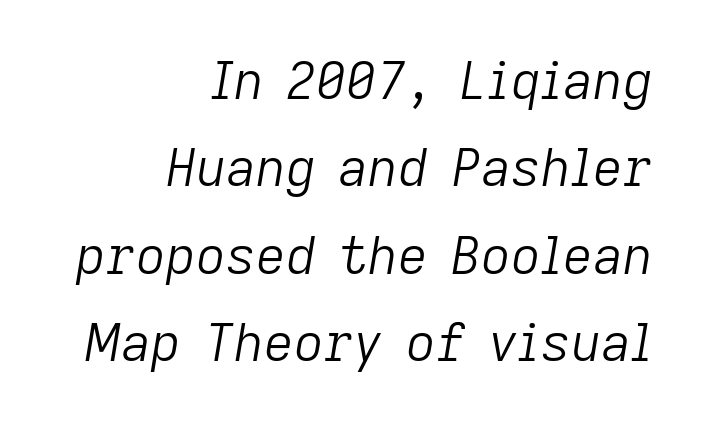
Q: Is the text bold? A: No.
Q: Is the text italic (slanted)? A: Yes, it leans right by about 9 degrees.
Q: Is the text underlined? A: No.
Q: How is the paragraph aligned? A: Right-aligned.
Q: Is the spacing between letters normal or unusually wide? A: Normal.
Q: Is the spacing between lines tight, normal or loose? A: Normal.
Q: Width (condensed, normal, or wide)? A: Normal.
Q: Stroke contrast? A: Low.
Q: x-height? A: Medium.
Q: Monospaced? A: No.
